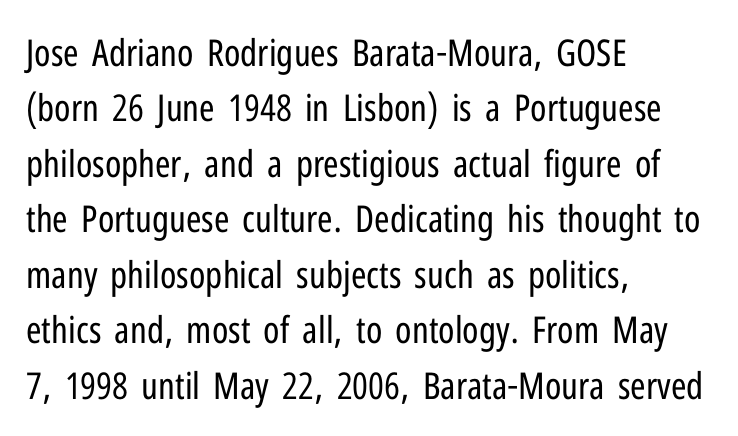
{"serif": "no", "italic": "no", "bold": "no", "weight": "regular", "width": "condensed", "stroke_contrast": "low", "x_height": "medium", "monospaced": "no", "underline": "no", "align": "left", "line_spacing": "normal", "line_spacing_ratio": 1.5, "letter_spacing": "normal", "letter_spacing_em": 0.0, "glyph_px": 37}
